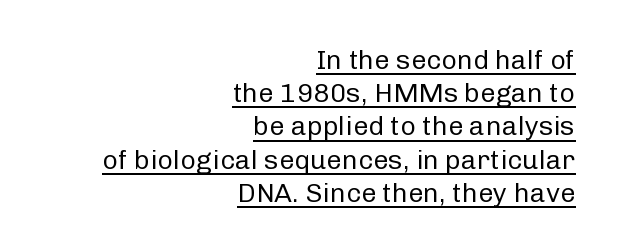
Q: Is the text bold? A: No.
Q: Is the text italic (slanted)? A: No, it is upright.
Q: Is the text underlined? A: Yes.
Q: How is the paragraph aligned? A: Right-aligned.
Q: Is the spacing between letters normal or unusually wide? A: Normal.
